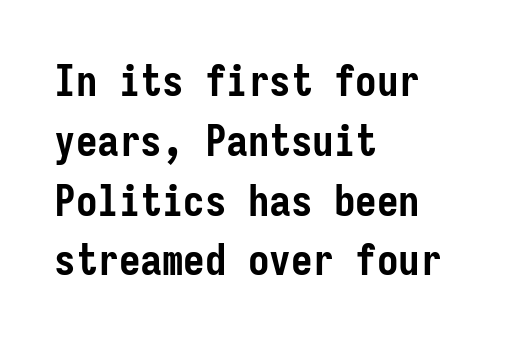
The rendering uses typewriter-style spacing with identical character cells. Line beginnings align vertically; line endings do not. In terms of letterspacing, this is plain default setting. Each row of text sits above clean, open space. Regular leading. Strokes here are thick enough to call this a true bold.
